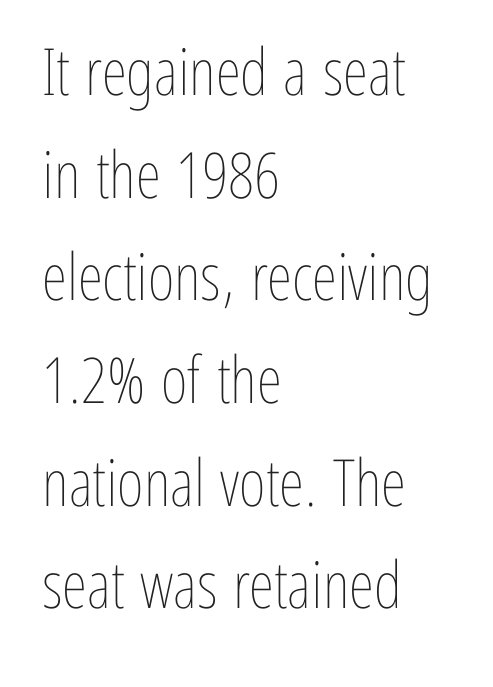
Q: Is the text bold? A: No.
Q: Is the text italic (slanted)? A: No, it is upright.
Q: Is the text underlined? A: No.
Q: How is the paragraph aligned? A: Left-aligned.
Q: Is the spacing between letters normal or unusually wide? A: Normal.
Q: Is the spacing between lines tight, normal or loose? A: Normal.
Q: Width (condensed, normal, or wide)? A: Condensed.
Q: Stroke contrast? A: Low.
Q: x-height? A: Medium.
Q: Monospaced? A: No.
